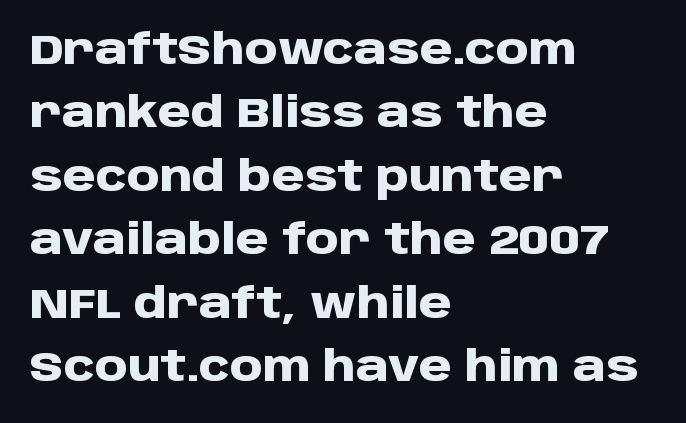
The image shows 42 px heavy sans-serif type, upright; set left-aligned, normal line spacing (1.51x), normal letter spacing, not underlined; low stroke contrast and a large x-height.
